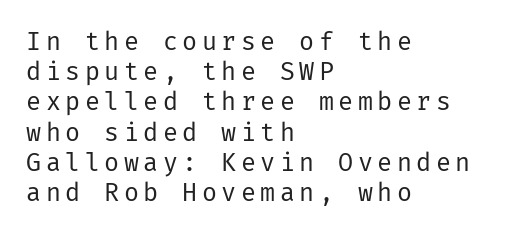
{"italic": "no", "bold": "no", "underline": "no", "align": "left", "line_spacing_ratio": 1.21, "glyph_px": 25}
